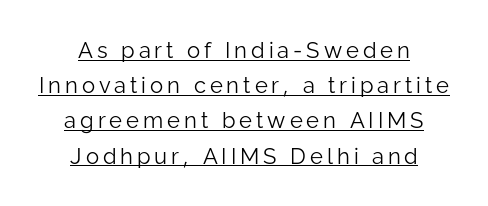
The rendering uses the underline text-decoration. Successive baselines arrive at the customary interval. This reads as an unemphasized weight, regular at the heaviest. Both edges are ragged and mirror each other, which tells us the setting is centered. Do the letters lean? They stand straight.
